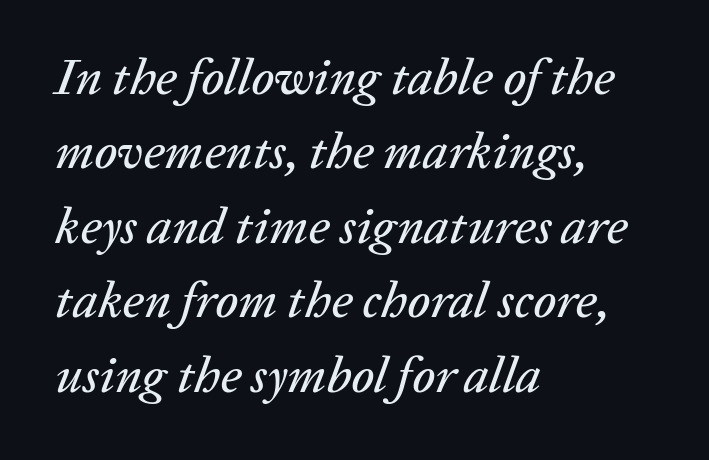
The image shows 51 px text type, italic (leaning right); set left-aligned, normal line spacing (1.46x), normal letter spacing, not underlined; low stroke contrast and a medium x-height.
